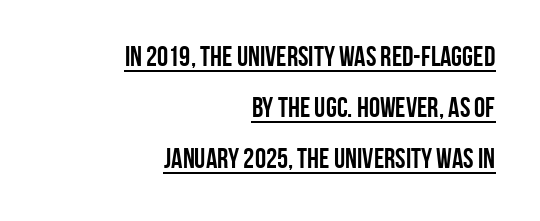
Tall strokes in this sample are plumb rather than angled. Stroke terminals: plain, sans-serif. The passage shown has conventional tracking throughout. Weight: bold. The paragraph shown leans on its right margin. You could not count columns in this text — the font is proportionally spaced.
